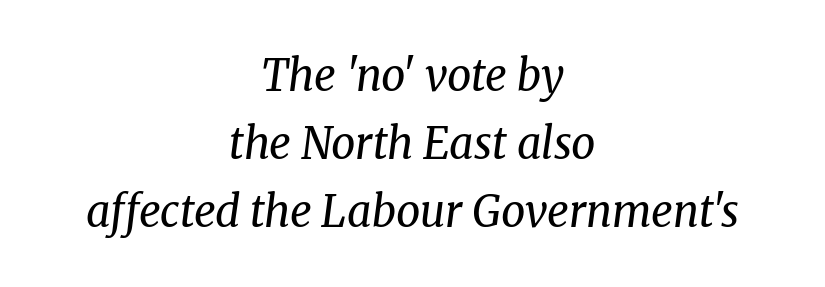
The image shows 43 px regular-weight serif type, italic (leaning right); set centered, normal line spacing (1.58x), normal letter spacing, not underlined; medium stroke contrast and a medium x-height.
